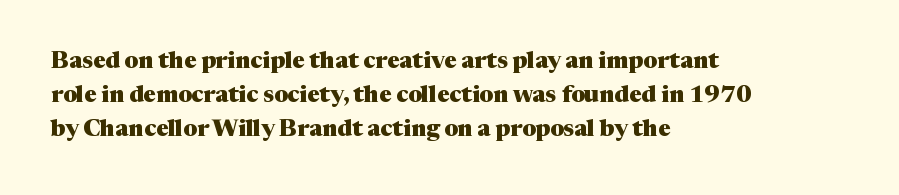
Q: Is the text bold? A: Yes.
Q: Is the text italic (slanted)? A: No, it is upright.
Q: Is the text underlined? A: No.
Q: How is the paragraph aligned? A: Left-aligned.
Q: Is the spacing between letters normal or unusually wide? A: Normal.
Q: Is the spacing between lines tight, normal or loose? A: Normal.
